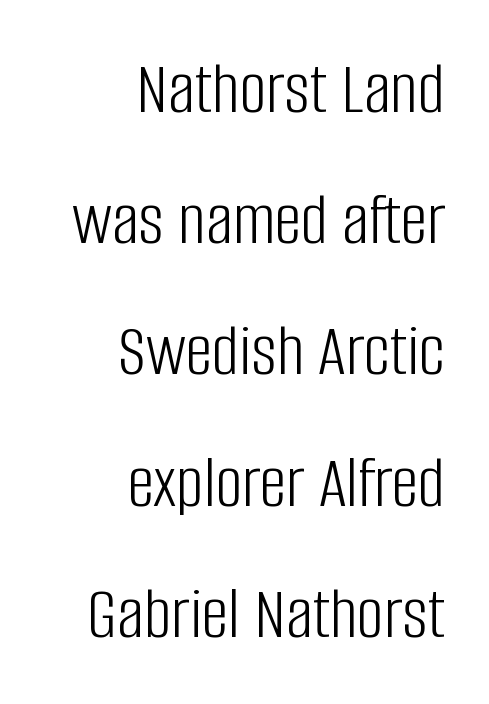
Are there feet on the stems? There aren't — it's a sans. Character widths vary here, with narrow letters taking less room than wide ones. A typesetter would call this zero additional tracking. The font sits on the lighter half of the weight spectrum, regular included. The letters stand straight up with perfectly vertical stems.
